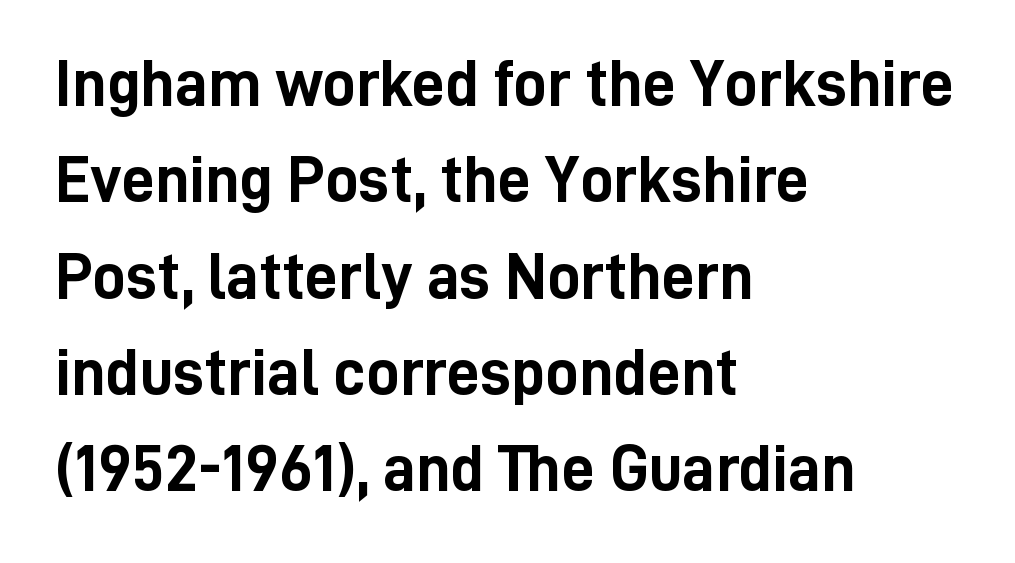
Q: Is the text bold? A: Yes.
Q: Is the text italic (slanted)? A: No, it is upright.
Q: Is the typeface a serif or a sans-serif typeface? A: Sans-serif.
Q: Is the text underlined? A: No.
Q: How is the paragraph aligned? A: Left-aligned.
Q: Is the spacing between letters normal or unusually wide? A: Normal.
Q: Is the spacing between lines tight, normal or loose? A: Normal.
Q: Width (condensed, normal, or wide)? A: Condensed.
Q: Stroke contrast? A: Low.
Q: x-height? A: Medium.
Q: Monospaced? A: No.
